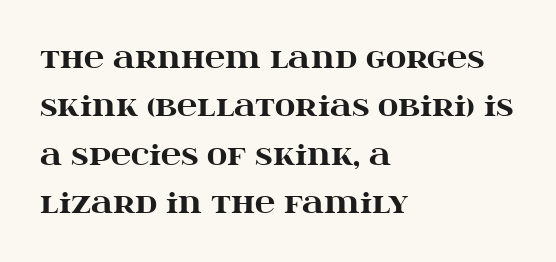
Q: Is the text bold? A: Yes.
Q: Is the text italic (slanted)? A: No, it is upright.
Q: Is the typeface a serif or a sans-serif typeface? A: Serif.
Q: Is the text underlined? A: No.
Q: How is the paragraph aligned? A: Left-aligned.
Q: Is the spacing between letters normal or unusually wide? A: Normal.
Q: Width (condensed, normal, or wide)? A: Wide.
Q: Stroke contrast? A: High.
Q: x-height? A: Large.
Q: Monospaced? A: No.
